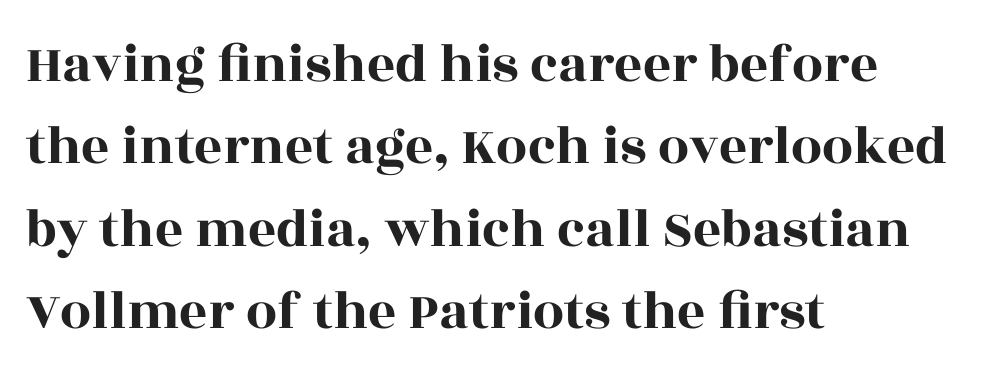
The zone under the glyphs is completely vacant. You could call the tracking neutral — neither tight nor loose. Do the characters align in a grid? No, the font is proportional. Does the copy run flush right? No — it runs flush left. This block has exactly the height ordinary leading produces. Italic: no, the glyphs are upright roman.
